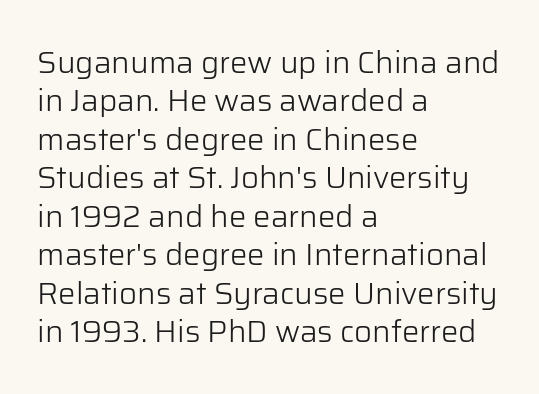
{"serif": "no", "italic": "no", "bold": "no", "weight": "light", "width": "normal", "stroke_contrast": "low", "x_height": "medium", "monospaced": "no", "underline": "no", "align": "left", "line_spacing_ratio": 1.24, "letter_spacing": "normal", "letter_spacing_em": 0.0, "glyph_px": 31}
